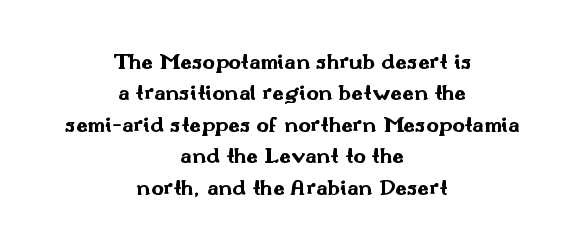
Q: Is the text bold? A: Yes.
Q: Is the text italic (slanted)? A: No, it is upright.
Q: Is the text underlined? A: No.
Q: How is the paragraph aligned? A: Centered.
Q: Is the spacing between letters normal or unusually wide? A: Normal.
Q: Is the spacing between lines tight, normal or loose? A: Normal.
